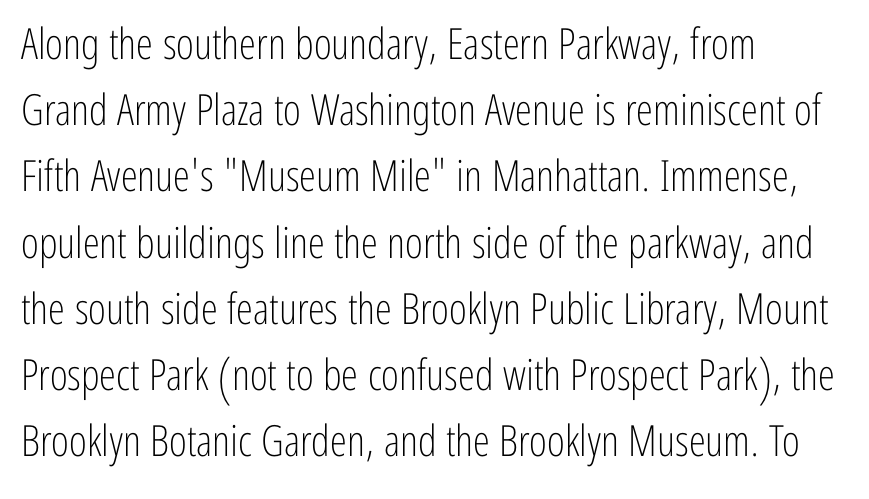
{"serif": "no", "italic": "no", "bold": "no", "weight": "light", "width": "condensed", "stroke_contrast": "low", "x_height": "medium", "monospaced": "no", "underline": "no", "align": "left", "line_spacing": "normal", "line_spacing_ratio": 1.54, "letter_spacing": "normal", "letter_spacing_em": 0.0, "glyph_px": 43}
